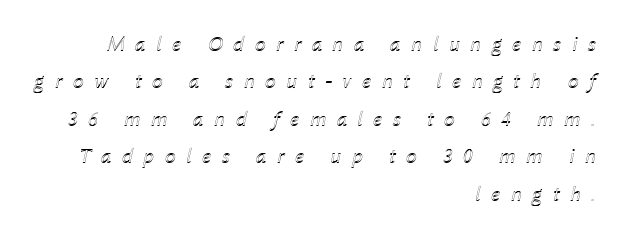
Q: Is the text italic (slanted)? A: Yes, it leans right by about 12 degrees.
Q: Is the text underlined? A: No.
Q: How is the paragraph aligned? A: Right-aligned.
Q: Is the spacing between letters normal or unusually wide? A: Unusually wide.
Q: Is the spacing between lines tight, normal or loose? A: Normal.
